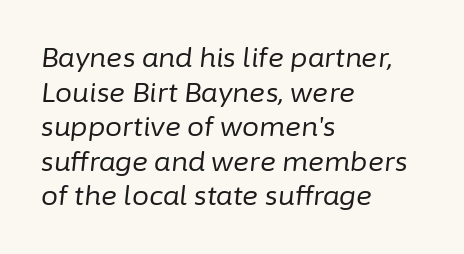
{"italic": "yes", "lean": "right", "slant_degrees": 6, "bold": "no", "underline": "no", "align": "left", "line_spacing": "normal", "line_spacing_ratio": 1.28, "letter_spacing": "normal", "letter_spacing_em": 0.0, "glyph_px": 27}
